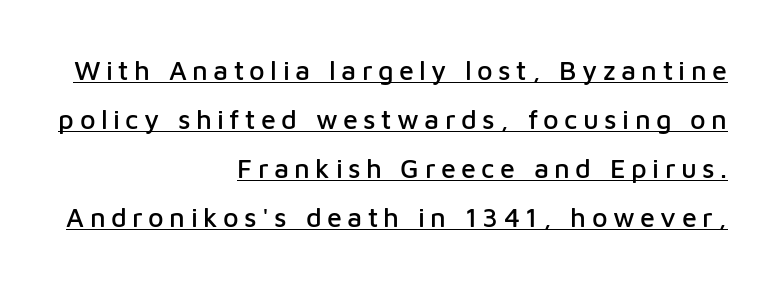
Honestly, the letter spacing is so wide it's the main thing you notice. A roman cut, with each character standing at attention. Visually the block forms a straight wall on the right and a jagged coastline on the left. This rendering features underlined lettering.
